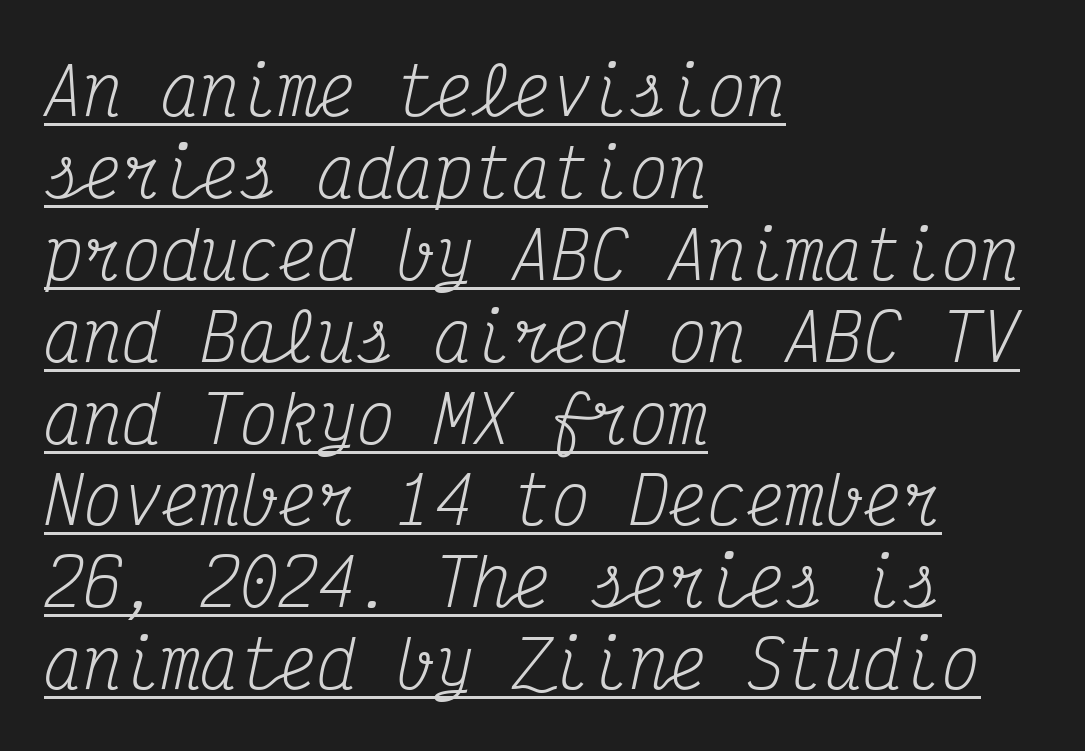
The image shows 65 px regular-weight, condensed serif type, italic (leaning right), monospaced; set left-aligned, normal line spacing (1.26x), normal letter spacing, underlined; medium stroke contrast and a medium x-height.
